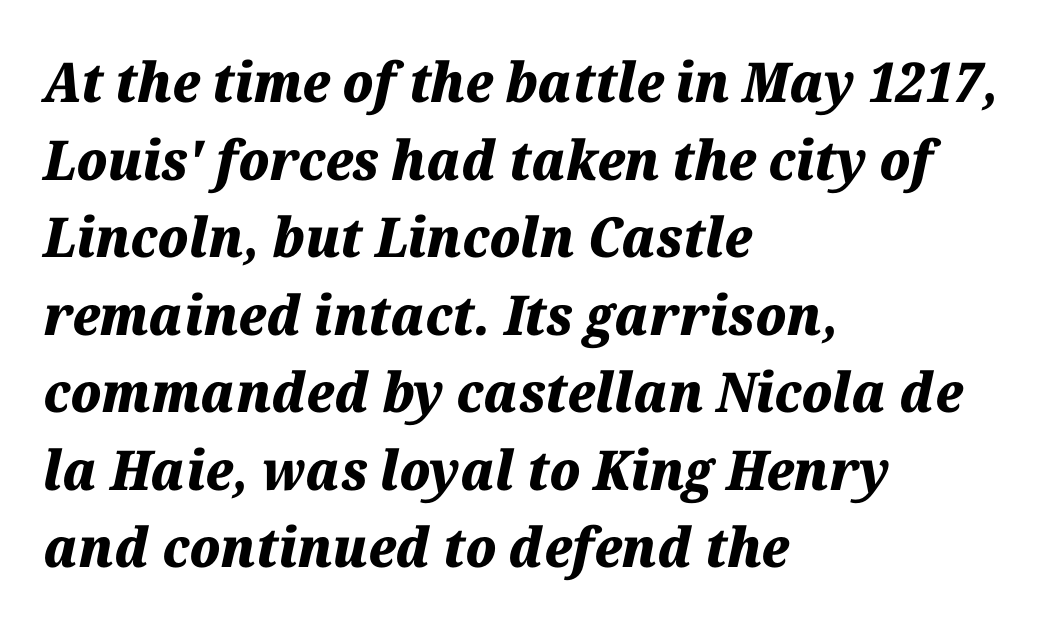
The lettering tilts uniformly, giving the passage an italic look. The typesetting leans heavy: a genuine bold. Observe the ordinary spacing: letters are neighbours, not strangers. This sample is left-justified, so line endings fall wherever the words run out. Vertically, the passage feels balanced, rows spaced as you'd expect.
